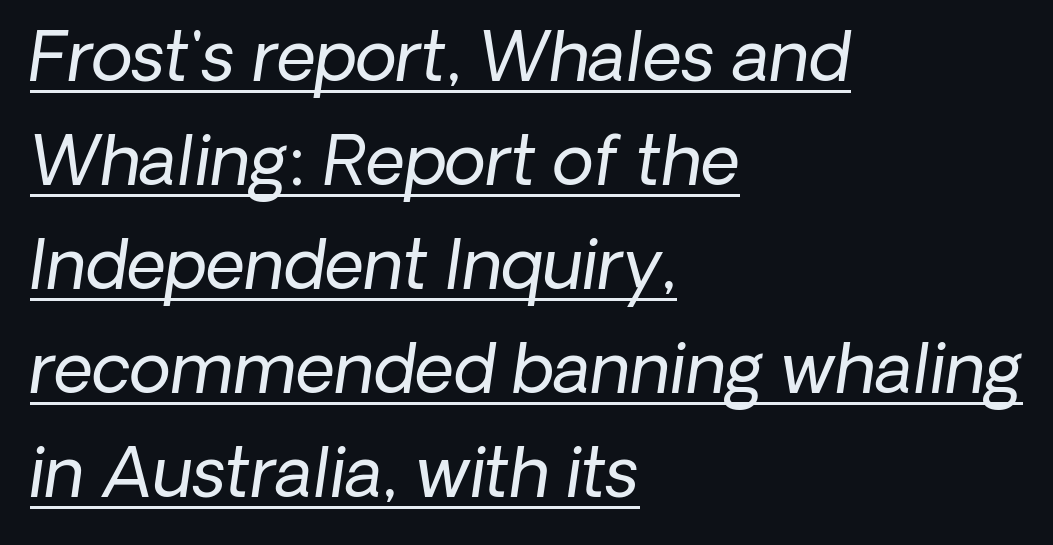
{"italic": "yes", "lean": "right", "slant_degrees": 8, "bold": "no", "weight": "regular", "width": "normal", "stroke_contrast": "low", "x_height": "medium", "monospaced": "no", "underline": "yes", "align": "left", "line_spacing": "normal", "line_spacing_ratio": 1.53, "letter_spacing": "normal", "letter_spacing_em": 0.0, "glyph_px": 68}
